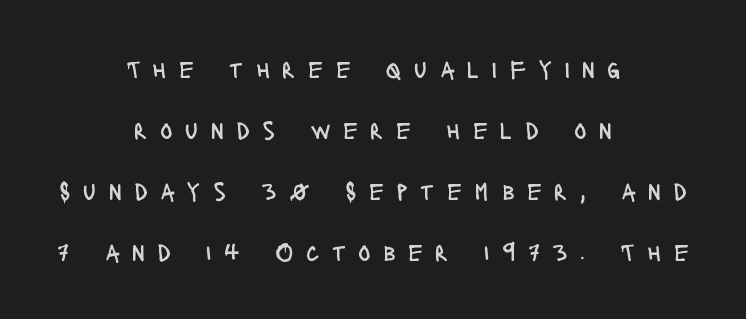
Q: Is the text bold? A: No.
Q: Is the text italic (slanted)? A: No, it is upright.
Q: Is the text underlined? A: No.
Q: How is the paragraph aligned? A: Centered.
Q: Is the spacing between letters normal or unusually wide? A: Unusually wide.
Q: Is the spacing between lines tight, normal or loose? A: Loose.
